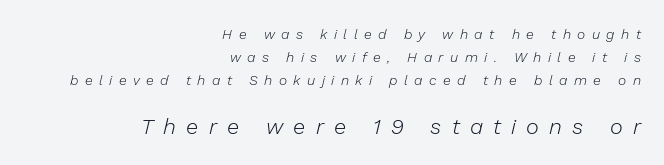
Q: Is the text bold? A: No.
Q: Is the text italic (slanted)? A: Yes, it leans right by about 13 degrees.
Q: Is the text underlined? A: No.
Q: How is the paragraph aligned? A: Right-aligned.
Q: Is the spacing between letters normal or unusually wide? A: Unusually wide.
Q: Is the spacing between lines tight, normal or loose? A: Normal.
Q: Which block of text is set in a larger size, the first (top) or the second (bottom)? A: The second (bottom) one.
